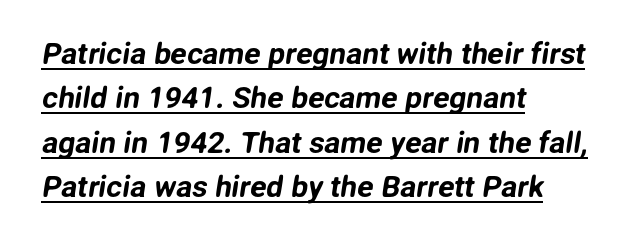
The rendering shows plain stroke endings on the letterforms — a sans-serif design. In CSS terms this would be text-align: left. Between one letter and the next there's only the usual sliver of space. Summary of vertical rhythm: regular, with standard interline spacing. In designer terms, the underline attribute is active on this setting. Note the varied advance widths — an 'i' is clearly narrower than an 'm'.
